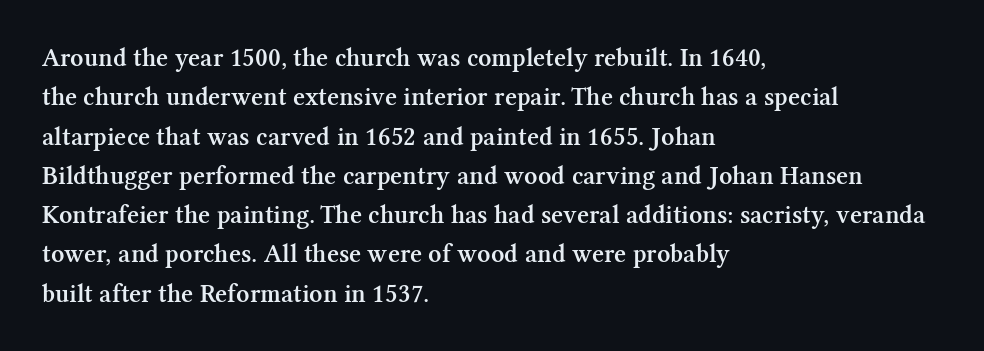
Q: Is the text bold? A: Semi-bold.
Q: Is the text italic (slanted)? A: No, it is upright.
Q: Is the text underlined? A: No.
Q: How is the paragraph aligned? A: Left-aligned.
Q: Is the spacing between letters normal or unusually wide? A: Normal.
Q: Is the spacing between lines tight, normal or loose? A: Normal.
